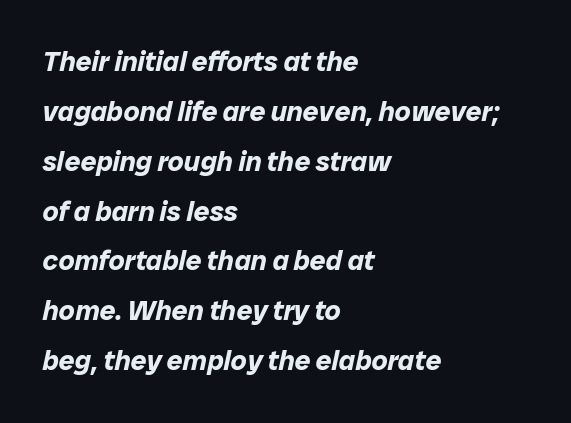
Q: Is the text bold? A: Yes.
Q: Is the text italic (slanted)? A: Yes, it leans right by about 12 degrees.
Q: Is the text underlined? A: No.
Q: How is the paragraph aligned? A: Left-aligned.
Q: Is the spacing between letters normal or unusually wide? A: Normal.
Q: Width (condensed, normal, or wide)? A: Normal.
Q: Stroke contrast? A: Low.
Q: x-height? A: Medium.
Q: Monospaced? A: No.
